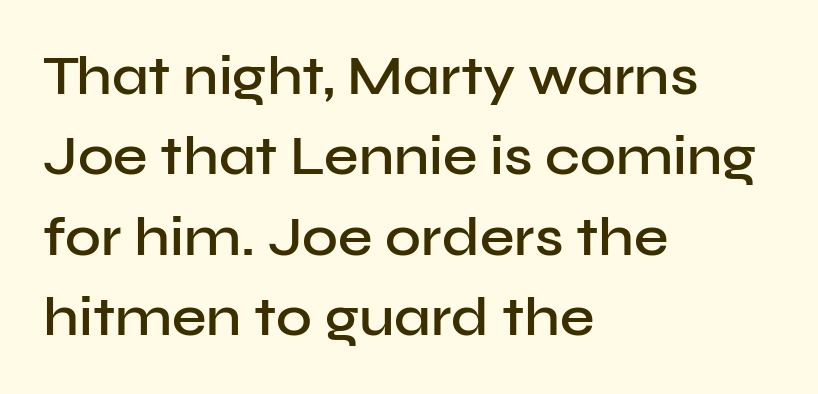
Q: Is the text bold? A: Semi-bold.
Q: Is the text italic (slanted)? A: No, it is upright.
Q: Is the typeface a serif or a sans-serif typeface? A: Sans-serif.
Q: Is the text underlined? A: No.
Q: How is the paragraph aligned? A: Left-aligned.
Q: Is the spacing between letters normal or unusually wide? A: Normal.
Q: Is the spacing between lines tight, normal or loose? A: Normal.
Q: Width (condensed, normal, or wide)? A: Normal.
Q: Stroke contrast? A: Low.
Q: x-height? A: Medium.
Q: Monospaced? A: No.
